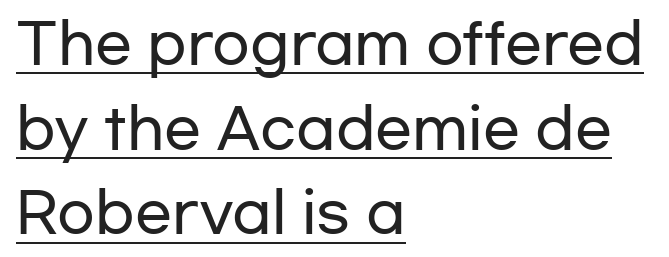
The image shows 55 px wide sans-serif type, upright; set left-aligned, normal line spacing (1.54x), normal letter spacing, underlined; low stroke contrast and a medium x-height.
